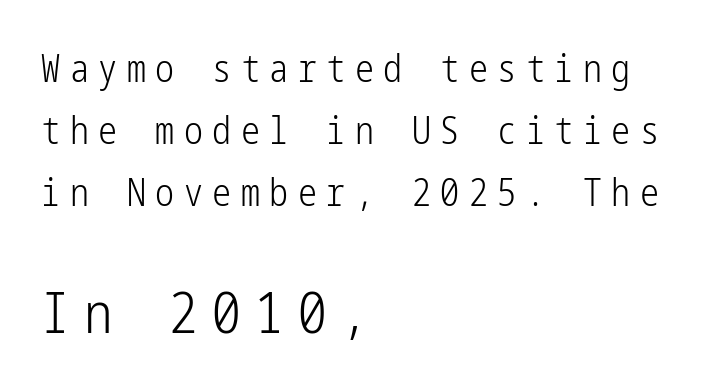
The image shows 57 px light, condensed sans-serif type, upright; set left-aligned, normal line spacing (1.63x), unusually wide letter spacing (+0.25 em), not underlined; the second (bottom) block is 1.5x larger; low stroke contrast and a medium x-height.
